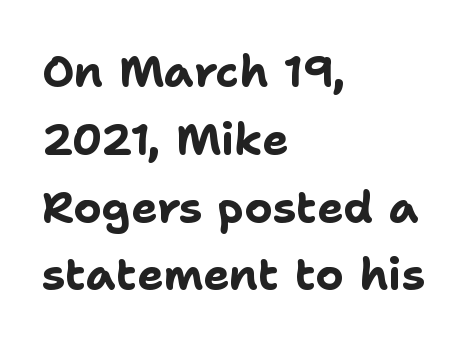
Q: Is the text bold? A: Yes.
Q: Is the text italic (slanted)? A: No, it is upright.
Q: Is the typeface a serif or a sans-serif typeface? A: Sans-serif.
Q: Is the text underlined? A: No.
Q: How is the paragraph aligned? A: Left-aligned.
Q: Is the spacing between letters normal or unusually wide? A: Normal.
Q: Is the spacing between lines tight, normal or loose? A: Normal.
Q: Width (condensed, normal, or wide)? A: Normal.
Q: Stroke contrast? A: Low.
Q: x-height? A: Medium.
Q: Monospaced? A: No.
